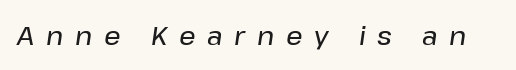
Q: Is the text italic (slanted)? A: Yes, it leans right by about 8 degrees.
Q: Is the text underlined? A: No.
Q: Is the spacing between letters normal or unusually wide? A: Unusually wide.
